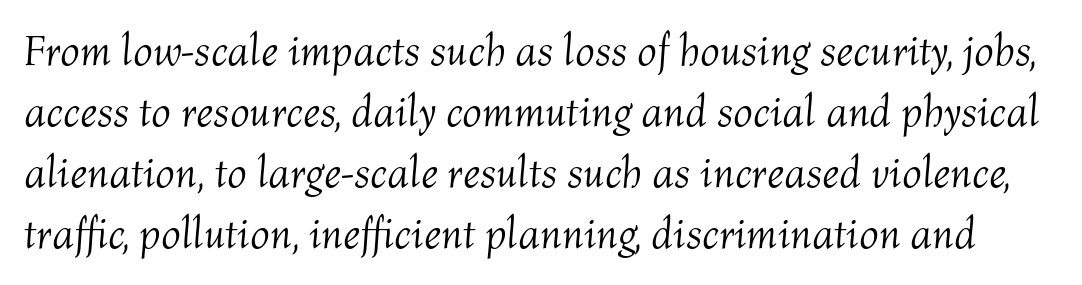
{"italic": "yes", "lean": "right", "slant_degrees": 4, "bold": "no", "weight": "light", "width": "normal", "stroke_contrast": "medium", "x_height": "medium", "monospaced": "no", "underline": "no", "line_spacing": "normal", "line_spacing_ratio": 1.42, "letter_spacing": "normal", "letter_spacing_em": 0.0, "glyph_px": 43}
